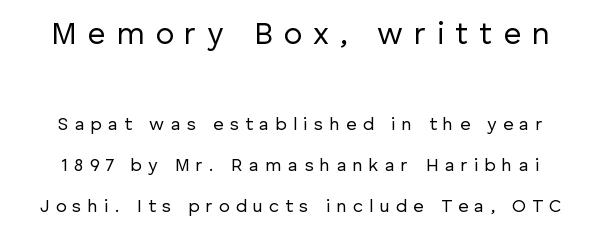
{"serif": "no", "italic": "no", "bold": "no", "weight": "regular", "width": "normal", "stroke_contrast": "low", "x_height": "medium", "monospaced": "no", "underline": "no", "line_spacing": "loose", "line_spacing_ratio": 2.29, "letter_spacing": "wide", "letter_spacing_em": 0.35, "larger_block": "first", "size_ratio": 1.72, "glyph_px": 31}
